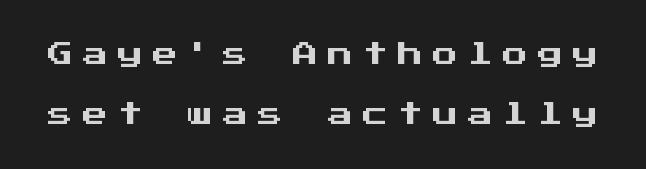
Q: Is the text italic (slanted)? A: No, it is upright.
Q: Is the text underlined? A: No.
Q: Is the spacing between letters normal or unusually wide? A: Unusually wide.
Q: Is the spacing between lines tight, normal or loose? A: Loose.
